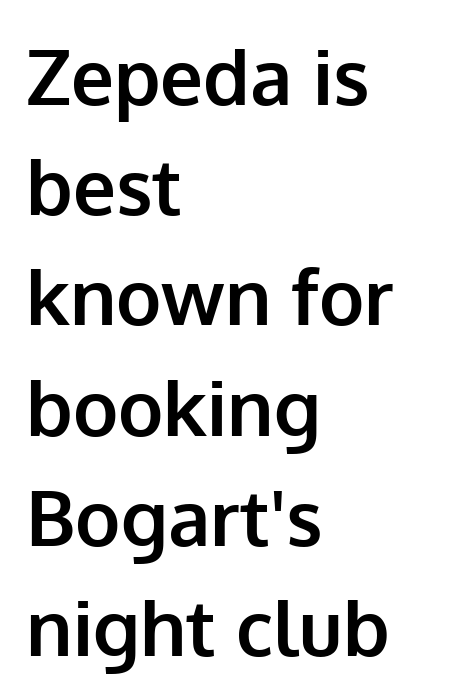
{"serif": "no", "italic": "no", "bold": "yes", "weight": "bold", "width": "normal", "stroke_contrast": "low", "x_height": "medium", "monospaced": "no", "underline": "no", "align": "left", "line_spacing": "normal", "line_spacing_ratio": 1.45, "letter_spacing": "normal", "letter_spacing_em": 0.0, "glyph_px": 76}
